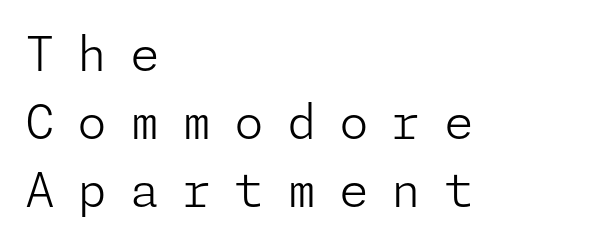
The image shows 48 px light sans-serif type, upright; set left-aligned, normal line spacing (1.42x), unusually wide letter spacing (+0.47 em), not underlined; low stroke contrast and a medium x-height.
